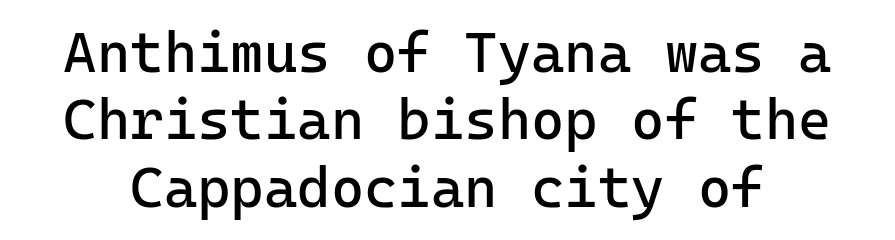
The letters carry no serifs — their stems end cleanly without finishing strokes. The passage shown is typed in a monospace face where columns stay perfectly aligned. Think standard paragraph weight, or any step lighter than that. Every stem runs plumb, perpendicular to the baseline. Tracking value appears to be zero — textbook default spacing.
